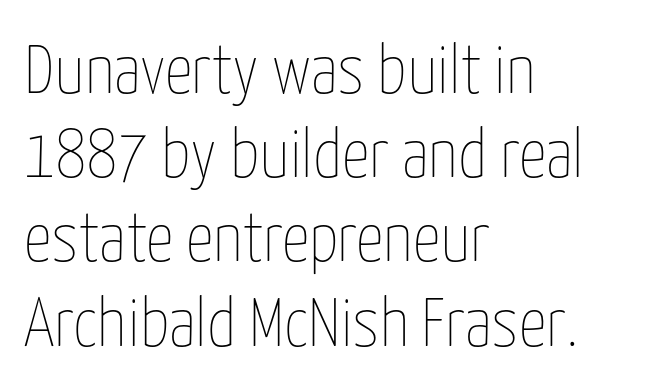
The image shows 69 px thin, condensed type, upright; set left-aligned, line spacing 1.22x, normal letter spacing, not underlined; low stroke contrast and a medium x-height.
